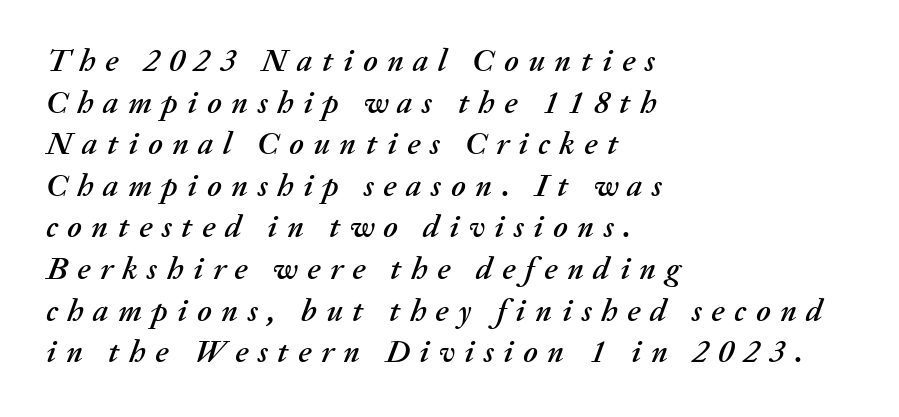
Glance below the letters and you will spot only blank space. Looks like regular typesetting: each glyph gets only the width it needs. Look at the tracking — it's clearly loosened, letters drifting apart. How would I describe the line gaps? Plain and ordinary.
